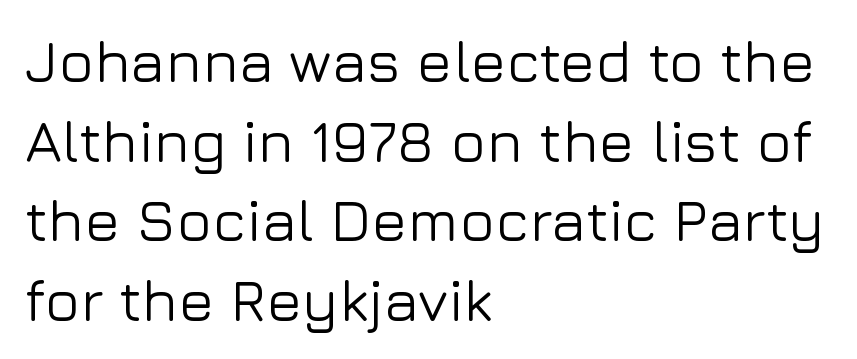
The image shows 59 px sans-serif type, upright; set left-aligned, normal line spacing (1.35x), normal letter spacing, not underlined; low stroke contrast and a medium x-height.
